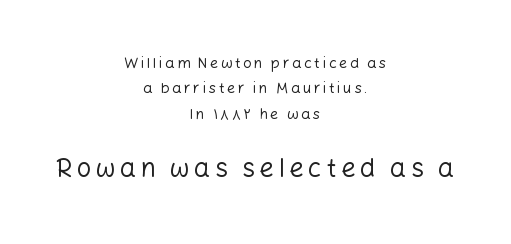
Which of the two is more prominent by size? The second, at the bottom. Each line is balanced around a shared central axis. Unmarked baselines from the first word to the last. The space between consecutive lines is moderate. When letters stand straight like this, we call the style roman or upright.
